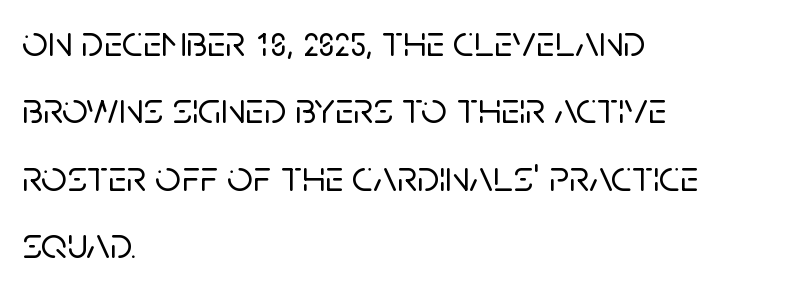
The image shows 45 px sans-serif type, upright; set left-aligned, normal line spacing (1.5x), normal letter spacing, not underlined; low stroke contrast and a large x-height.
